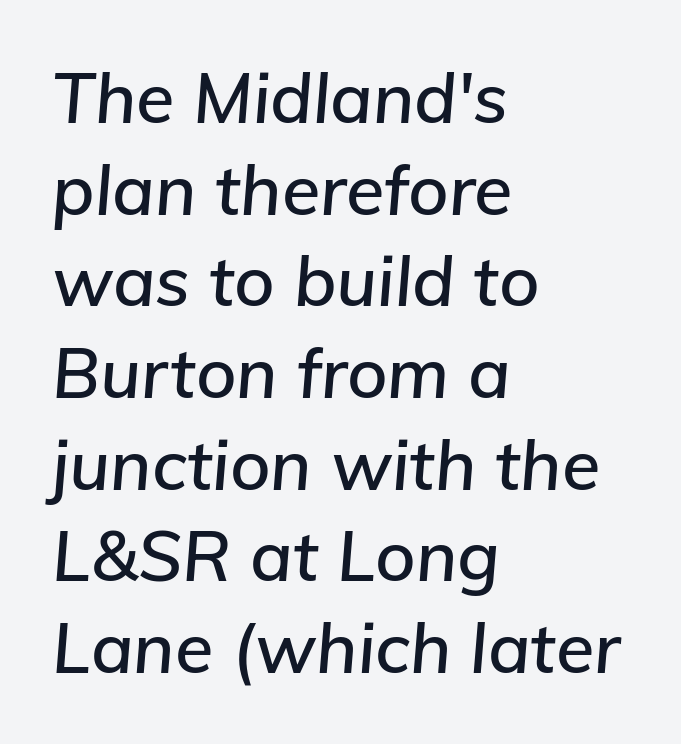
These lines sit exactly where default settings would place them. Any mark beneath the type? The region is blank. Each line starts at the same left margin while the right side varies. The face used here has a pronounced slope to its letters. Inter-character spacing is left at the font's built-in metrics.
